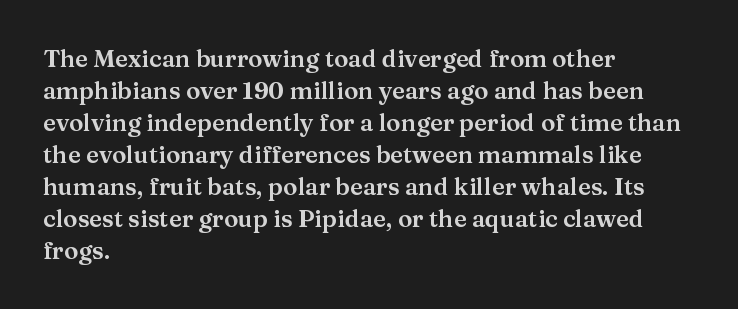
No italicization has been applied; the sample stays upright. The vertical gap from one line to the next is medium. Standard letterfit; no display-style spreading of the glyphs. The passage is arranged the way most books set body copy — flush left. Rule under the text: the space is simply empty.
